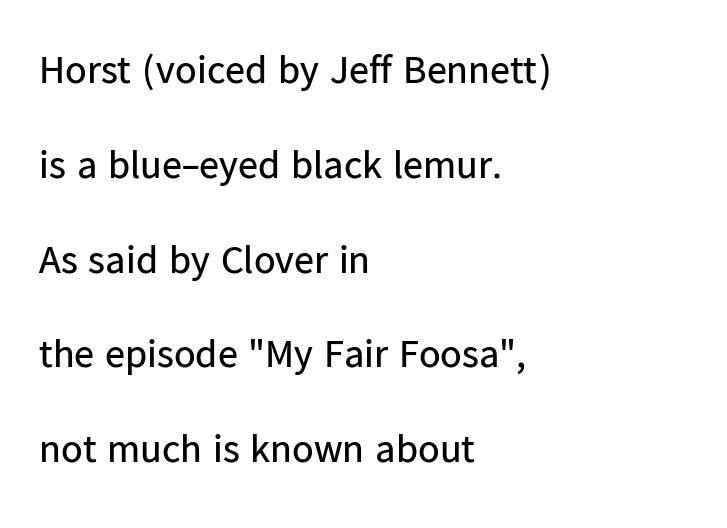
{"serif": "no", "italic": "no", "bold": "no", "weight": "regular", "width": "normal", "stroke_contrast": "low", "x_height": "medium", "monospaced": "no", "underline": "no", "align": "left", "line_spacing": "loose", "line_spacing_ratio": 2.37, "letter_spacing": "normal", "letter_spacing_em": 0.0, "glyph_px": 40}
